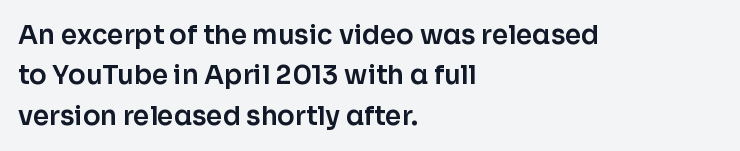
Q: Is the text italic (slanted)? A: No, it is upright.
Q: Is the text underlined? A: No.
Q: How is the paragraph aligned? A: Left-aligned.
Q: Is the spacing between letters normal or unusually wide? A: Normal.
Q: Is the spacing between lines tight, normal or loose? A: Normal.
